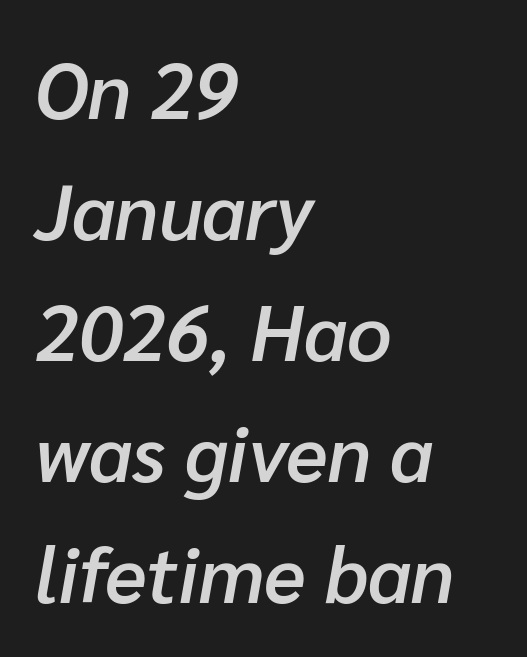
Vertical spacing — default. Teacher's note: observe the even left margin — that is flush-left alignment. Every letter is mildly thick-stroked: semibold rather than bold. Spacing between characters is what you'd get straight out of the box. Type without underlining. These lines are rendered in a variable-pitch font.
